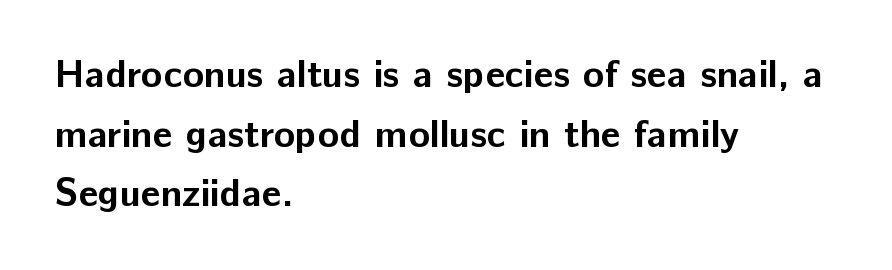
Leftover space on each line is placed entirely after the last word. Think of a printed novel: that variable character pitch is what you see here. Rule under the text: the space is simply empty. Serif or sans? Sans — the stroke terminals are bare. Short note: letters normally spaced.
